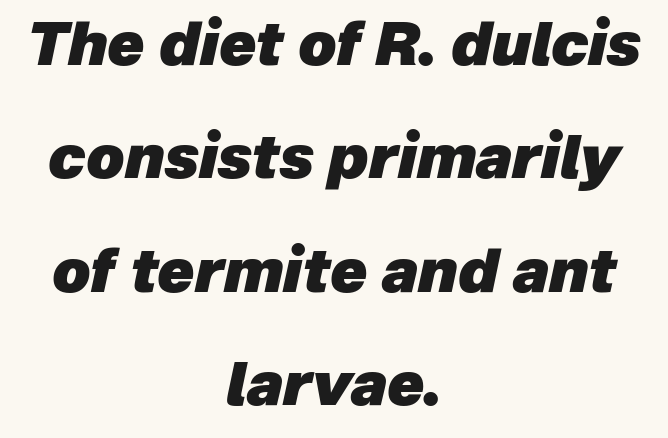
The image shows 60 px heavy type, italic (leaning right); set centered, line spacing 1.89x, normal letter spacing, not underlined; low stroke contrast and a medium x-height.
